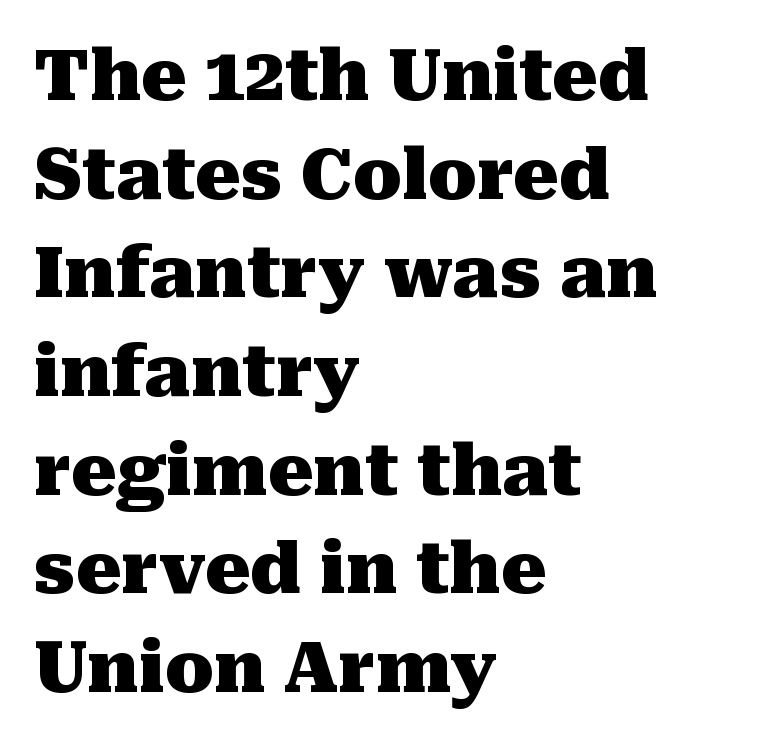
{"serif": "yes", "italic": "no", "bold": "yes", "weight": "heavy", "width": "normal", "stroke_contrast": "medium", "x_height": "medium", "monospaced": "no", "underline": "no", "align": "left", "line_spacing": "normal", "line_spacing_ratio": 1.39, "letter_spacing": "normal", "letter_spacing_em": 0.0, "glyph_px": 71}
